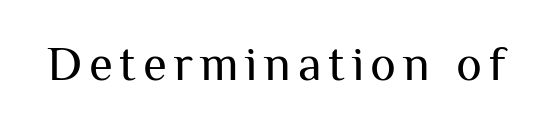
When letters stand straight like this, we call the style roman or upright. The area under the type is left untouched. Do the characters align in a grid? No, the font is proportional. Stroke thickness stays within the range of a standard reading face or lighter. No feet cap the strokes, marking this as sans-serif type.
